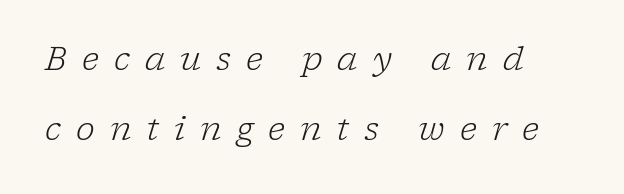
{"serif": "yes", "italic": "yes", "lean": "right", "slant_degrees": 17, "bold": "no", "weight": "light", "width": "normal", "stroke_contrast": "low", "x_height": "medium", "monospaced": "no", "underline": "no", "align": "left", "line_spacing": "loose", "line_spacing_ratio": 2.2, "letter_spacing": "wide", "letter_spacing_em": 0.47, "glyph_px": 32}
